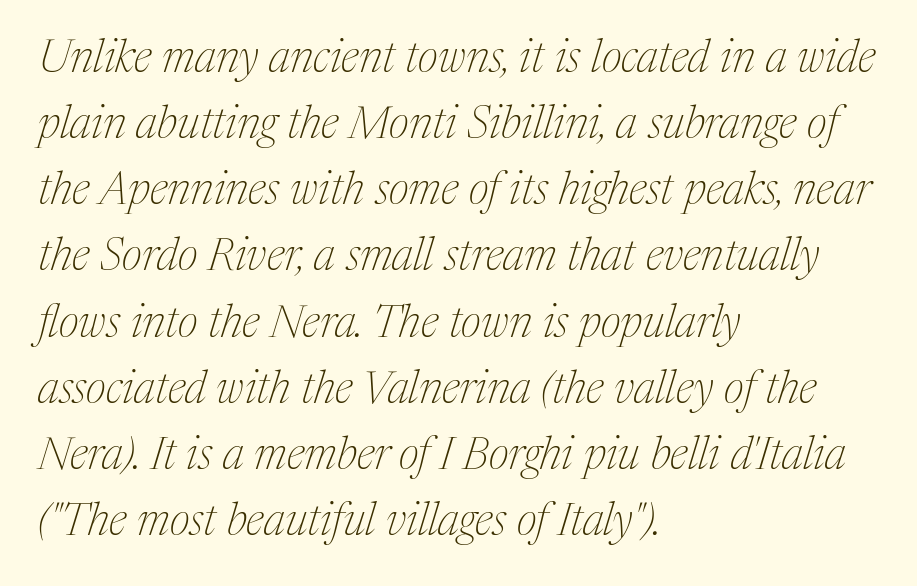
The image shows 45 px thin serif type, italic (leaning right); set left-aligned, normal line spacing (1.47x), normal letter spacing, not underlined; medium stroke contrast and a medium x-height.
